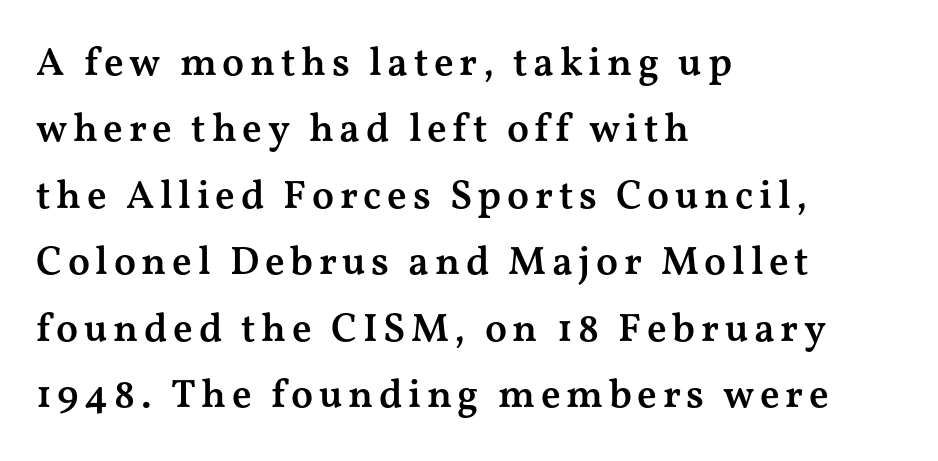
Is the block centered? No — it sits flush against the left margin. The rendering uses a moderate line-height, typical for paragraphs. On the weight axis this lands at semibold, roughly 600. A roman cut, with each character standing at attention.
